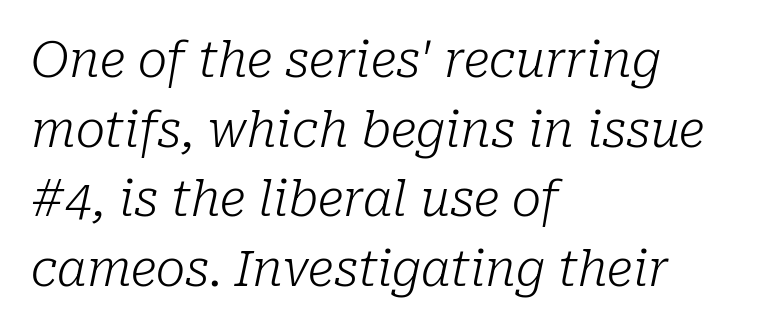
Q: Is the text bold? A: No.
Q: Is the text italic (slanted)? A: Yes, it leans right by about 10 degrees.
Q: Is the typeface a serif or a sans-serif typeface? A: Serif.
Q: Is the text underlined? A: No.
Q: How is the paragraph aligned? A: Left-aligned.
Q: Is the spacing between letters normal or unusually wide? A: Normal.
Q: Is the spacing between lines tight, normal or loose? A: Normal.
Q: Width (condensed, normal, or wide)? A: Normal.
Q: Stroke contrast? A: Low.
Q: x-height? A: Medium.
Q: Monospaced? A: No.
